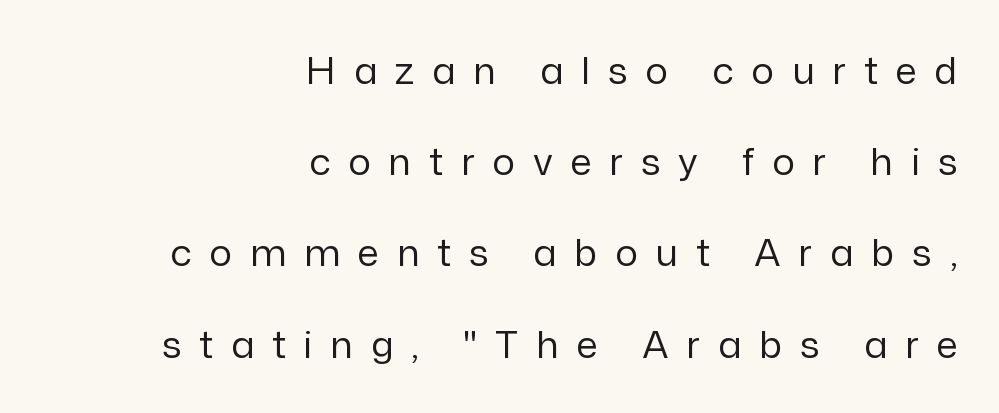
The image shows 38 px regular-weight sans-serif type, upright; set right-aligned, loose line spacing (2.4x), unusually wide letter spacing (+0.47 em), not underlined; low stroke contrast and a medium x-height.
